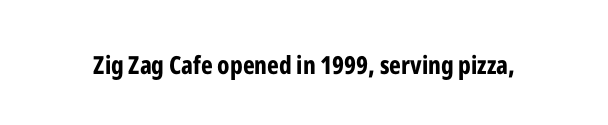
Q: Is the text bold? A: Yes.
Q: Is the text italic (slanted)? A: No, it is upright.
Q: Is the text underlined? A: No.
Q: Is the spacing between letters normal or unusually wide? A: Normal.
